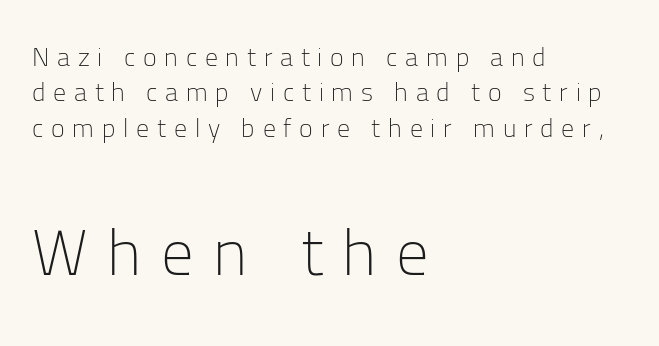
{"serif": "no", "italic": "no", "bold": "no", "weight": "light", "width": "normal", "stroke_contrast": "low", "x_height": "medium", "monospaced": "no", "underline": "no", "align": "left", "line_spacing": "normal", "line_spacing_ratio": 1.36, "letter_spacing": "wide", "letter_spacing_em": 0.3, "larger_block": "second", "size_ratio": 2.5, "glyph_px": 65}
